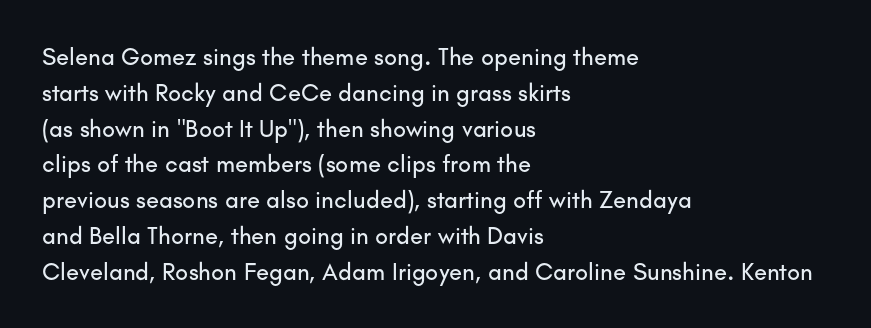
Q: Is the text italic (slanted)? A: No, it is upright.
Q: Is the text underlined? A: No.
Q: How is the paragraph aligned? A: Left-aligned.
Q: Is the spacing between letters normal or unusually wide? A: Normal.
Q: Is the spacing between lines tight, normal or loose? A: Normal.
